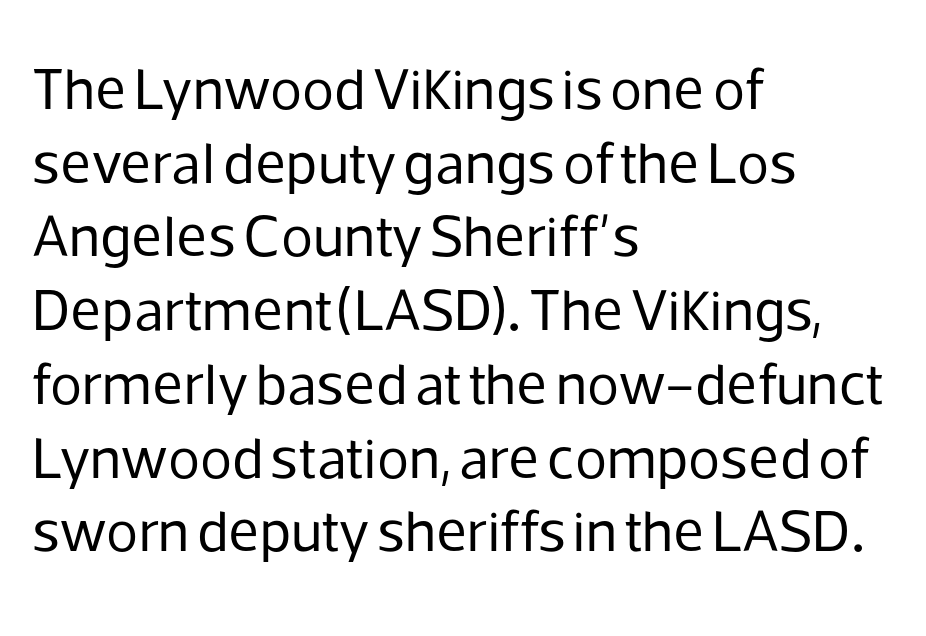
Words float on clear page, feet unadorned. The characters display no serif detailing; their extremities are plain. These lines are rendered in a variable-pitch font. Weight: regular or lighter. Ascenders rise straight up at ninety degrees. The type is set solid horizontally, with unmodified tracking.
